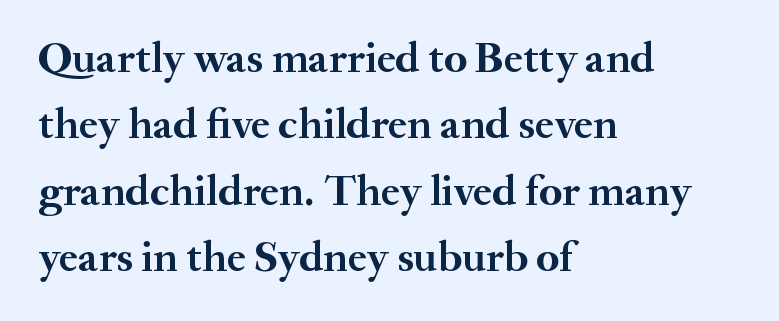
The image shows 44 px semibold serif type, upright; set left-aligned, normal line spacing (1.51x), normal letter spacing, not underlined; medium stroke contrast and a small x-height.
